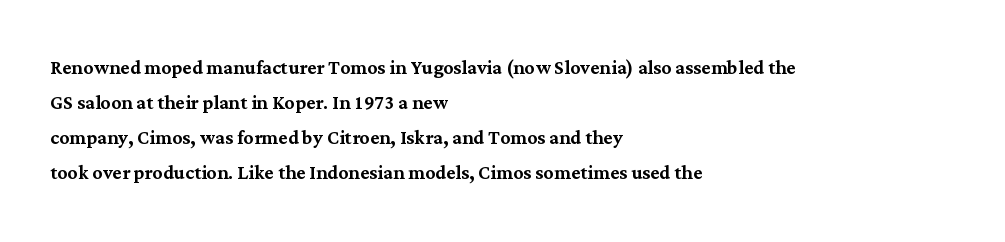
Q: Is the text italic (slanted)? A: No, it is upright.
Q: Is the text underlined? A: No.
Q: How is the paragraph aligned? A: Left-aligned.
Q: Is the spacing between letters normal or unusually wide? A: Normal.
Q: Is the spacing between lines tight, normal or loose? A: Normal.
